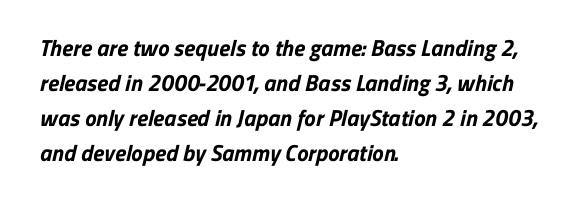
Each glyph is drawn with heavy, bold strokes. This rendering features lettering with no underline. Successive baselines arrive at the customary interval. Which margin do the lines hug? The left one — the right edge is uneven.
